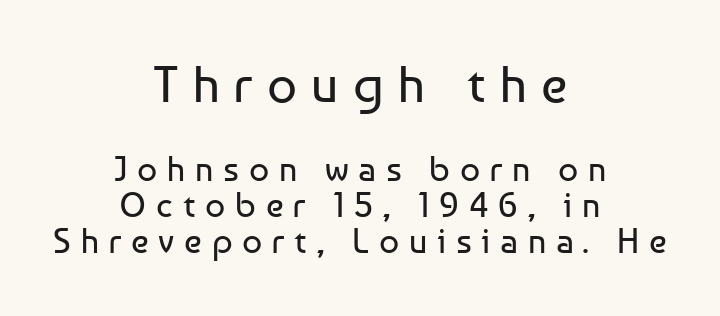
Q: Is the text bold? A: No.
Q: Is the text italic (slanted)? A: No, it is upright.
Q: Is the typeface a serif or a sans-serif typeface? A: Sans-serif.
Q: Is the text underlined? A: No.
Q: How is the paragraph aligned? A: Centered.
Q: Is the spacing between letters normal or unusually wide? A: Unusually wide.
Q: Is the spacing between lines tight, normal or loose? A: Tight.
Q: Which block of text is set in a larger size, the first (top) or the second (bottom)? A: The first (top) one.
Q: Width (condensed, normal, or wide)? A: Normal.
Q: Stroke contrast? A: Low.
Q: x-height? A: Medium.
Q: Monospaced? A: No.
